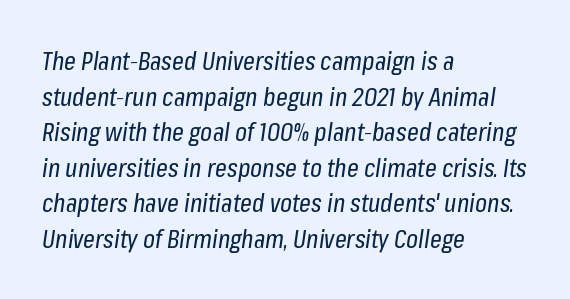
This sample keeps an unexceptional amount of space between lines. This sample uses an oblique cut, with every glyph tilted off the vertical. Does the copy run flush right? No — it runs flush left. Type without underlining.
